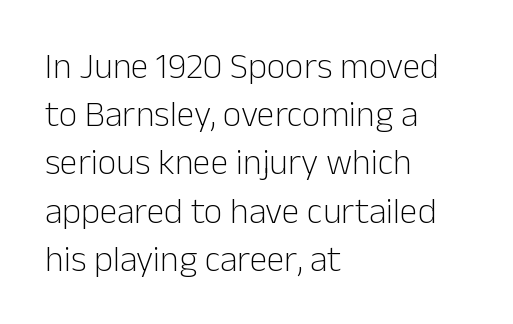
Q: Is the text bold? A: No.
Q: Is the text italic (slanted)? A: No, it is upright.
Q: Is the typeface a serif or a sans-serif typeface? A: Sans-serif.
Q: Is the text underlined? A: No.
Q: How is the paragraph aligned? A: Left-aligned.
Q: Is the spacing between letters normal or unusually wide? A: Normal.
Q: Is the spacing between lines tight, normal or loose? A: Normal.
Q: Width (condensed, normal, or wide)? A: Normal.
Q: Stroke contrast? A: Low.
Q: x-height? A: Medium.
Q: Monospaced? A: No.
